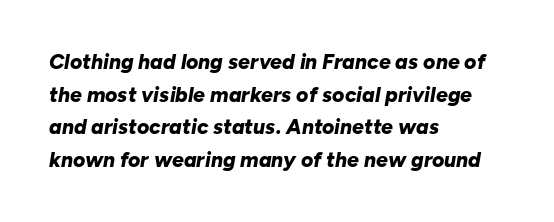
Typeset ragged right — the left edge is the straight one. The gap between lines stays unmarked. Plenty of ink on the page — the face is bold. Honestly, the row spacing looks completely unremarkable.
